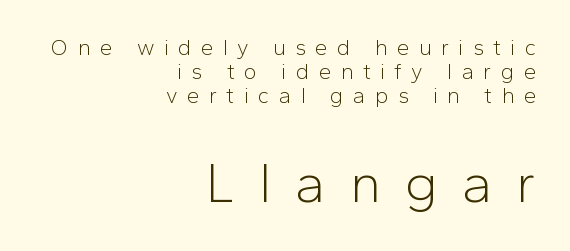
Q: Is the text bold? A: No.
Q: Is the text italic (slanted)? A: No, it is upright.
Q: Is the typeface a serif or a sans-serif typeface? A: Sans-serif.
Q: Is the text underlined? A: No.
Q: How is the paragraph aligned? A: Right-aligned.
Q: Is the spacing between letters normal or unusually wide? A: Unusually wide.
Q: Is the spacing between lines tight, normal or loose? A: Tight.
Q: Which block of text is set in a larger size, the first (top) or the second (bottom)? A: The second (bottom) one.
Q: Width (condensed, normal, or wide)? A: Normal.
Q: Stroke contrast? A: Low.
Q: x-height? A: Medium.
Q: Monospaced? A: No.
